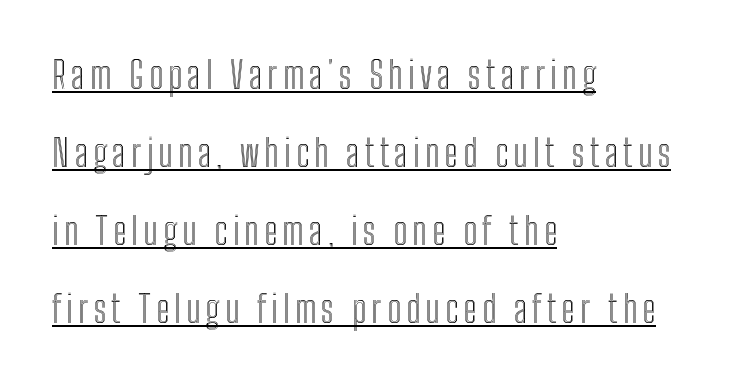
{"italic": "no", "width": "condensed", "x_height": "medium", "monospaced": "no", "underline": "yes", "align": "left", "line_spacing": "loose", "line_spacing_ratio": 2.11, "glyph_px": 37}
